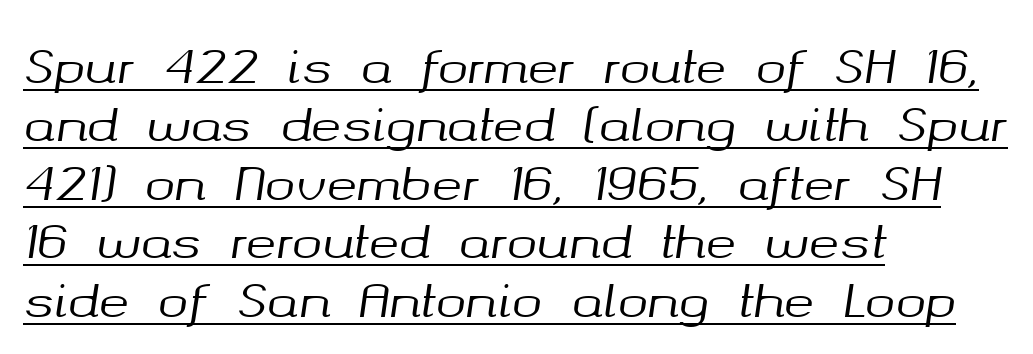
The image shows 46 px text type, italic (leaning right); set left-aligned, normal line spacing (1.27x), normal letter spacing, underlined; medium stroke contrast and a medium x-height.
